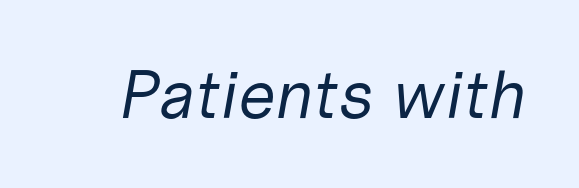
The image shows 68 px regular-weight type, italic (leaning right); set normal letter spacing, not underlined; low stroke contrast and a medium x-height.
